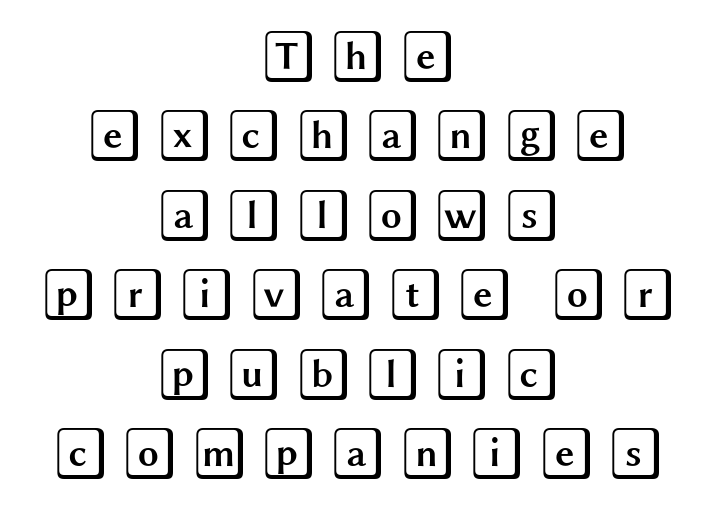
Ordinary non-slanted type is in use. Anything drawn beneath the words? Only blank space. This block has exactly the height ordinary leading produces. Leftover space on each line is divided equally before and after the words.
